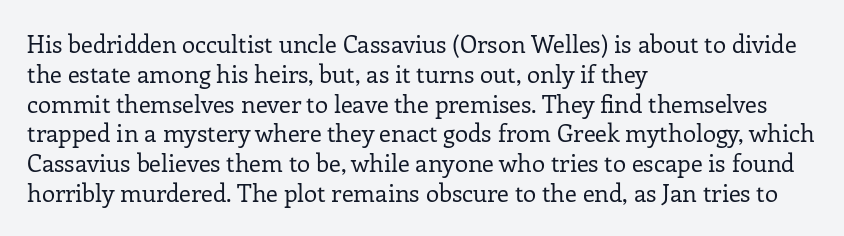
If you drew a line through each stem, it would be perfectly vertical. Tracking value appears to be zero — textbook default spacing. The rag falls on the right side of this text block. The face looks like a standard text weight, possibly lighter. The string is rendered with underlining switched off.
